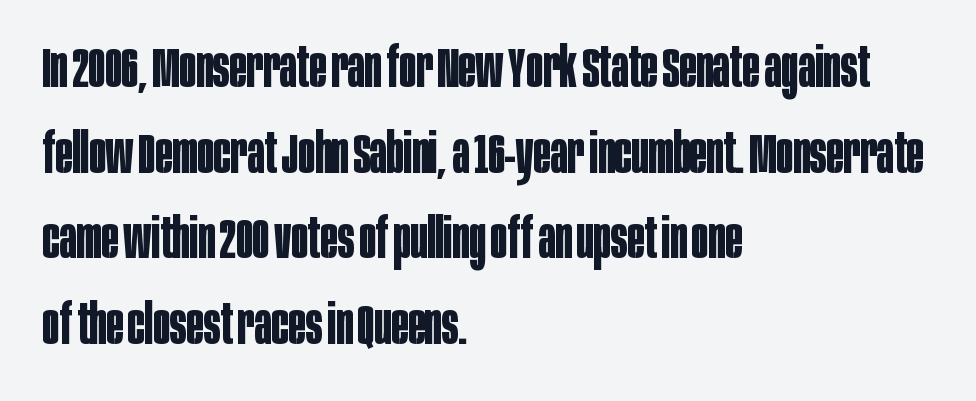
A typesetter would call this proportional, since set widths differ per character. Italic: no, the glyphs are upright roman. Its strokes are broad and dark, the hallmark of bold type. These lines sit exactly where default settings would place them.
